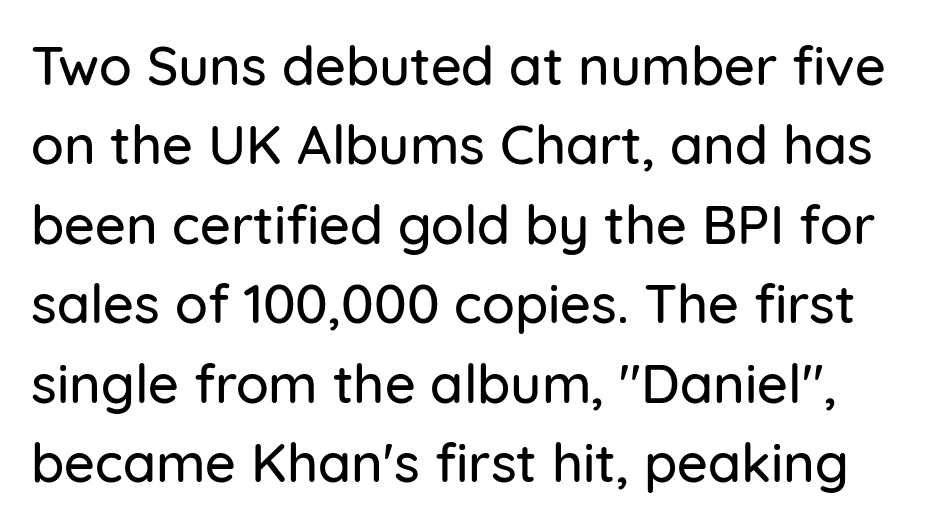
{"serif": "no", "italic": "no", "width": "normal", "stroke_contrast": "low", "x_height": "medium", "monospaced": "no", "underline": "no", "line_spacing": "normal", "line_spacing_ratio": 1.47, "letter_spacing": "normal", "letter_spacing_em": 0.0, "glyph_px": 54}
